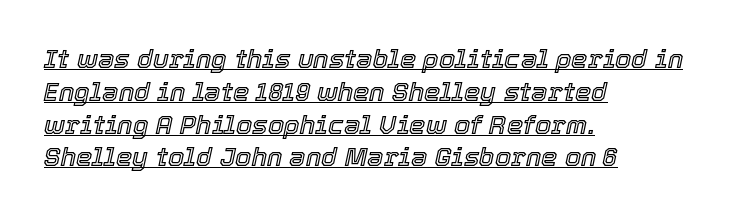
One-word summary of the alignment: left. When letters slant like this, we call the style italic. Notice how a bar underscores the lettering throughout. Interline gaps are of average width in this sample. Caption: standard tracking, unaltered.
